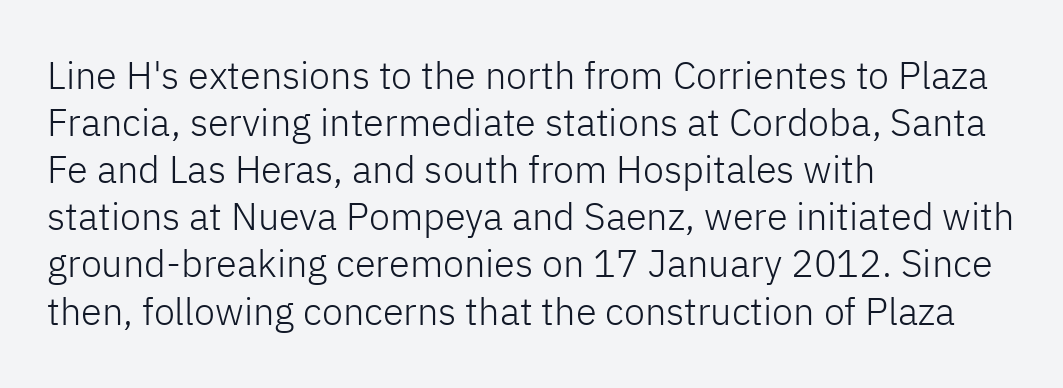
Q: Is the text bold? A: No.
Q: Is the text italic (slanted)? A: No, it is upright.
Q: Is the typeface a serif or a sans-serif typeface? A: Sans-serif.
Q: Is the text underlined? A: No.
Q: How is the paragraph aligned? A: Left-aligned.
Q: Is the spacing between letters normal or unusually wide? A: Normal.
Q: Width (condensed, normal, or wide)? A: Normal.
Q: Stroke contrast? A: Low.
Q: x-height? A: Medium.
Q: Monospaced? A: No.
